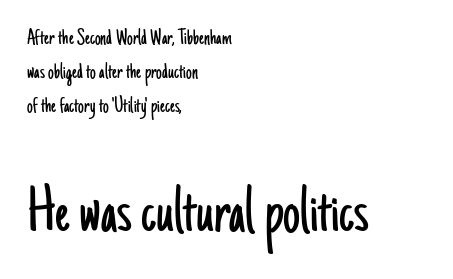
The image shows 68 px light, condensed sans-serif type, upright; set left-aligned, normal line spacing (1.47x), normal letter spacing, not underlined; the second (bottom) block is 2.96x larger; low stroke contrast and a small x-height.
